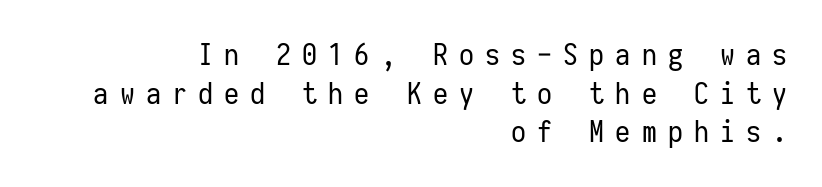
{"serif": "no", "italic": "no", "bold": "no", "weight": "regular", "width": "condensed", "stroke_contrast": "low", "x_height": "medium", "monospaced": "yes", "underline": "no", "align": "right", "line_spacing": "normal", "line_spacing_ratio": 1.29, "letter_spacing": "wide", "letter_spacing_em": 0.37, "glyph_px": 30}
